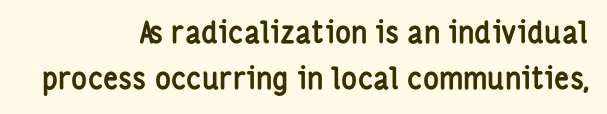
Q: Is the text bold? A: Yes.
Q: Is the text italic (slanted)? A: No, it is upright.
Q: Is the typeface a serif or a sans-serif typeface? A: Sans-serif.
Q: Is the text underlined? A: No.
Q: How is the paragraph aligned? A: Right-aligned.
Q: Is the spacing between letters normal or unusually wide? A: Normal.
Q: Is the spacing between lines tight, normal or loose? A: Normal.
Q: Width (condensed, normal, or wide)? A: Condensed.
Q: Stroke contrast? A: Low.
Q: x-height? A: Medium.
Q: Monospaced? A: No.
